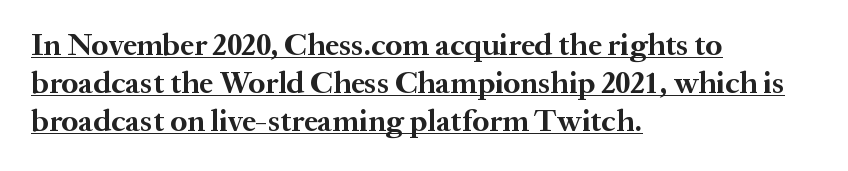
The image shows 31 px bold serif type, upright; set left-aligned, line spacing 1.23x, normal letter spacing, underlined; medium stroke contrast and a medium x-height.
